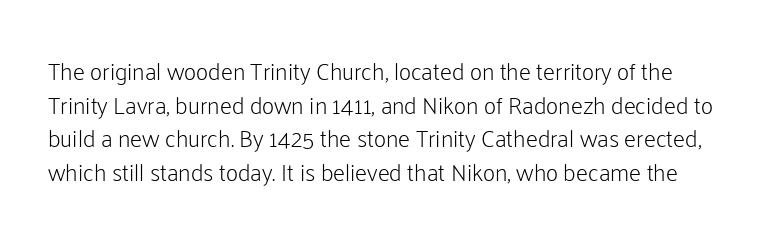
Q: Is the text bold? A: No.
Q: Is the text italic (slanted)? A: No, it is upright.
Q: Is the text underlined? A: No.
Q: Is the spacing between letters normal or unusually wide? A: Normal.
Q: Is the spacing between lines tight, normal or loose? A: Normal.
